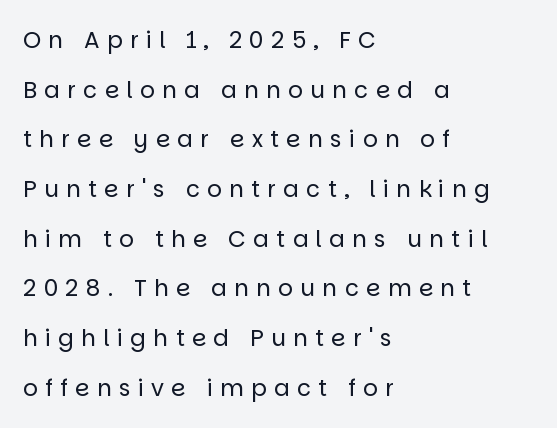
Q: Is the text bold? A: No.
Q: Is the text italic (slanted)? A: No, it is upright.
Q: Is the text underlined? A: No.
Q: How is the paragraph aligned? A: Left-aligned.
Q: Is the spacing between letters normal or unusually wide? A: Unusually wide.
Q: Is the spacing between lines tight, normal or loose? A: Loose.
